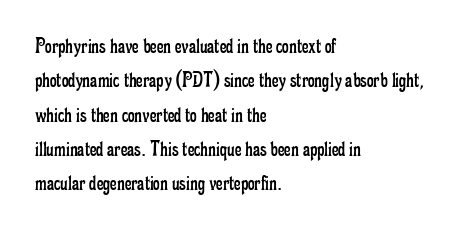
{"italic": "no", "bold": "no", "underline": "no", "align": "left", "line_spacing": "normal", "line_spacing_ratio": 1.49, "letter_spacing": "normal", "letter_spacing_em": 0.0, "glyph_px": 23}
